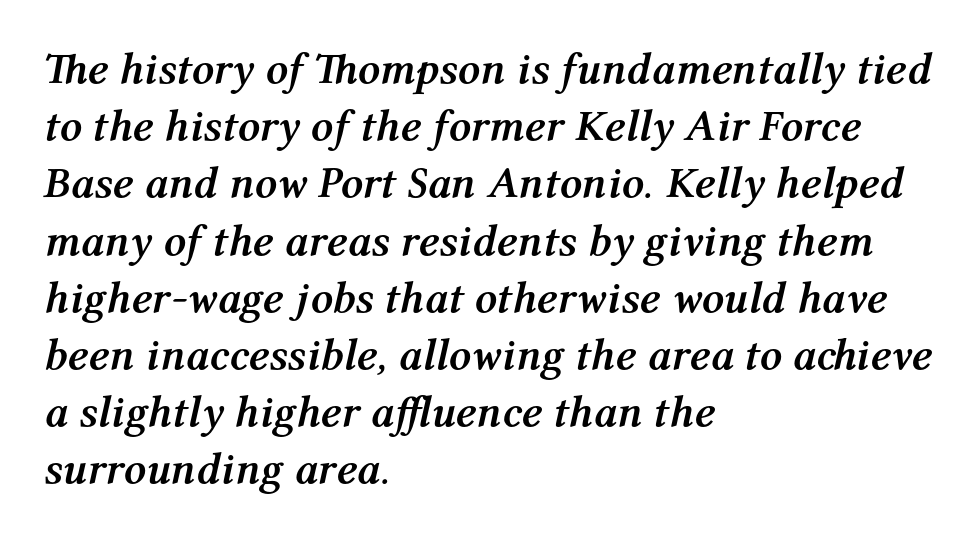
{"italic": "yes", "lean": "right", "slant_degrees": 12, "bold": "yes", "weight": "semibold", "width": "normal", "stroke_contrast": "medium", "x_height": "medium", "monospaced": "no", "underline": "no", "align": "left", "line_spacing": "normal", "line_spacing_ratio": 1.3, "letter_spacing": "normal", "letter_spacing_em": 0.0, "glyph_px": 44}
